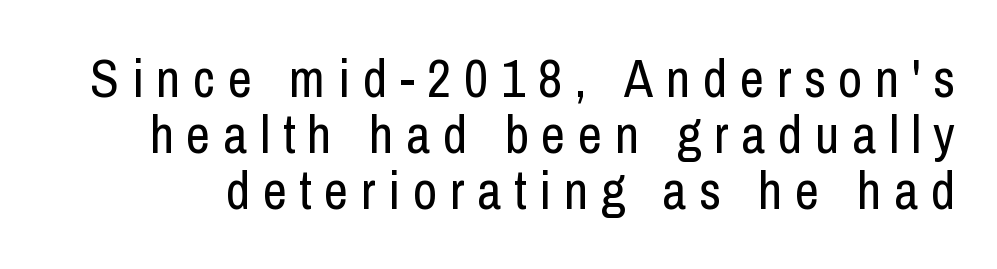
Q: Is the text bold? A: No.
Q: Is the text italic (slanted)? A: No, it is upright.
Q: Is the typeface a serif or a sans-serif typeface? A: Sans-serif.
Q: Is the text underlined? A: No.
Q: Is the spacing between letters normal or unusually wide? A: Unusually wide.
Q: Is the spacing between lines tight, normal or loose? A: Tight.
Q: Width (condensed, normal, or wide)? A: Condensed.
Q: Stroke contrast? A: Low.
Q: x-height? A: Medium.
Q: Monospaced? A: No.
